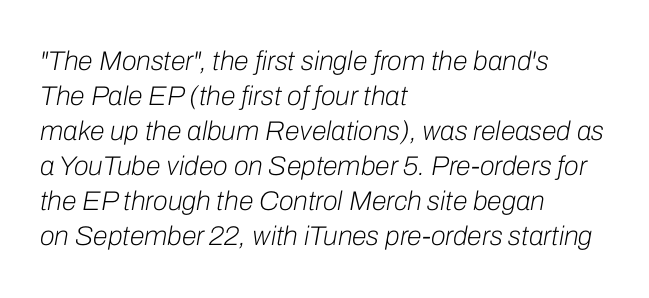
The image shows 27 px text type, italic (leaning right); set left-aligned, normal line spacing (1.3x), normal letter spacing, not underlined.
